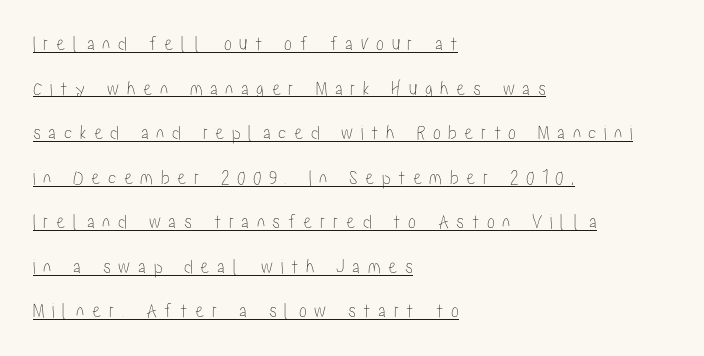
{"italic": "no", "underline": "yes", "align": "left", "line_spacing": "loose", "line_spacing_ratio": 2.12, "letter_spacing": "wide", "letter_spacing_em": 0.35, "glyph_px": 21}
